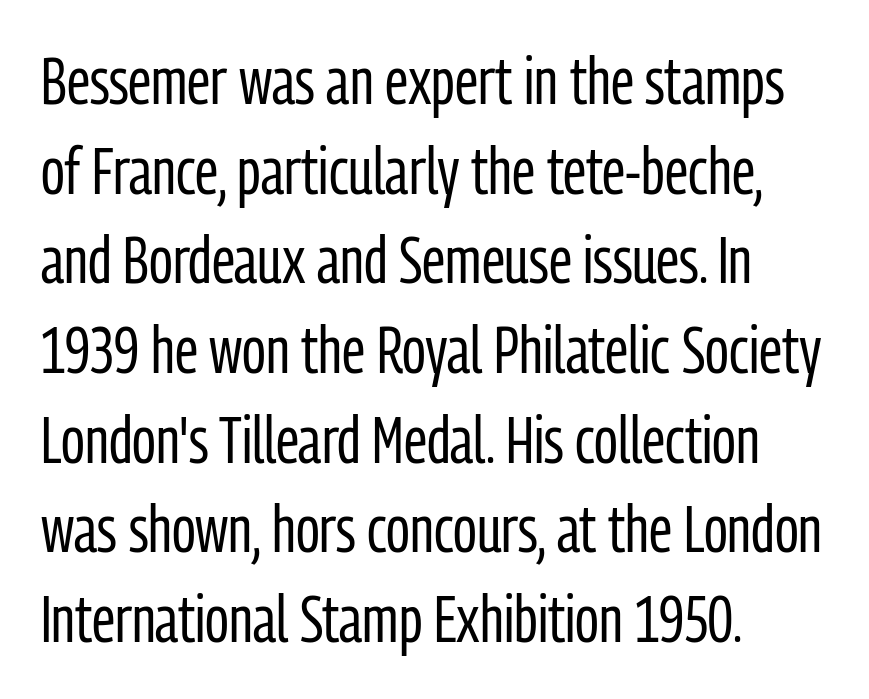
Compared with a centered layout, this one pins lines to the left instead. Baseline-to-baseline distance is the conventional proportion of letter height. Vertical stems look standard width or narrower in stroke. No word sits above an underline. The letters stand upright; this is a roman face. Honestly, the letter spacing is just normal — you wouldn't notice it.
